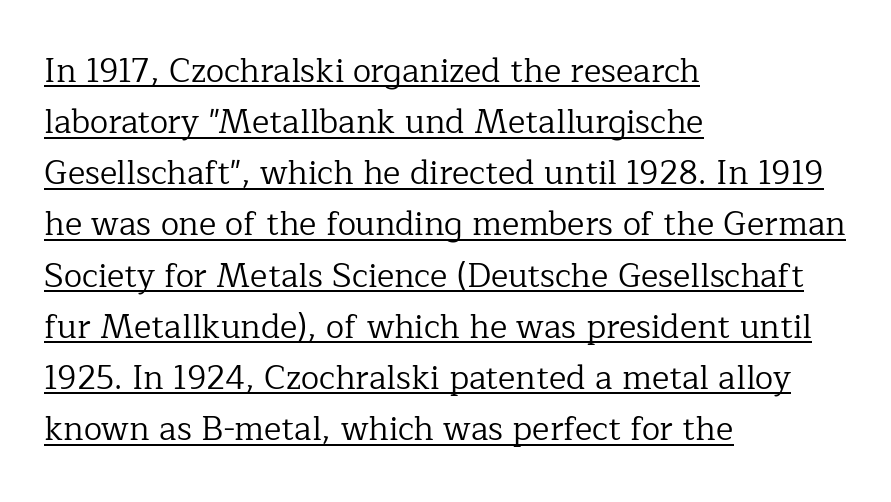
Q: Is the text bold? A: No.
Q: Is the text italic (slanted)? A: No, it is upright.
Q: Is the typeface a serif or a sans-serif typeface? A: Serif.
Q: Is the text underlined? A: Yes.
Q: How is the paragraph aligned? A: Left-aligned.
Q: Is the spacing between letters normal or unusually wide? A: Normal.
Q: Is the spacing between lines tight, normal or loose? A: Normal.
Q: Width (condensed, normal, or wide)? A: Normal.
Q: Stroke contrast? A: Low.
Q: x-height? A: Medium.
Q: Monospaced? A: No.
